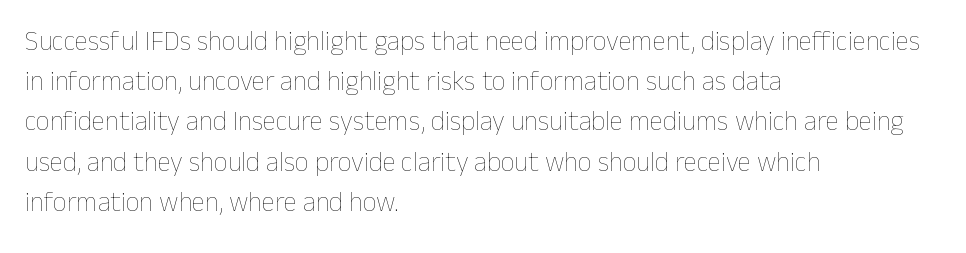
The image shows 27 px text type, upright; set left-aligned, normal line spacing (1.49x), normal letter spacing, not underlined.
